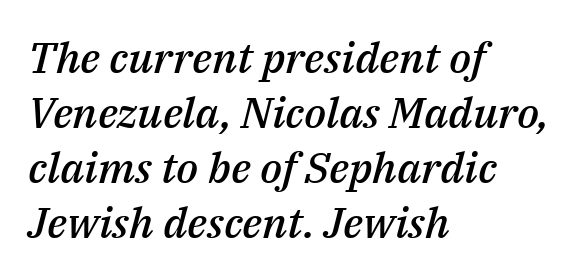
{"italic": "yes", "lean": "right", "slant_degrees": 14, "bold": "semi", "weight": "semibold", "width": "normal", "stroke_contrast": "medium", "x_height": "medium", "monospaced": "no", "underline": "no", "align": "left", "line_spacing": "normal", "line_spacing_ratio": 1.28, "letter_spacing": "normal", "letter_spacing_em": 0.0, "glyph_px": 43}
